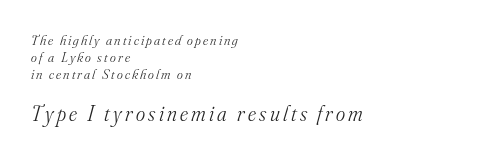
{"italic": "yes", "lean": "right", "slant_degrees": 16, "bold": "no", "underline": "no", "align": "left", "line_spacing_ratio": 1.2, "larger_block": "second", "size_ratio": 1.57, "glyph_px": 22}
